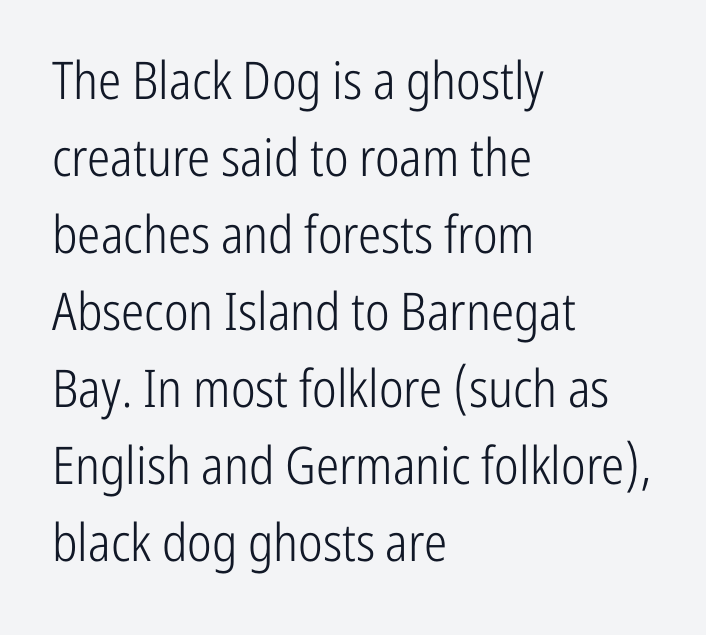
The image shows 52 px light, condensed sans-serif type, upright; set left-aligned, normal line spacing (1.48x), normal letter spacing, not underlined; low stroke contrast and a medium x-height.
